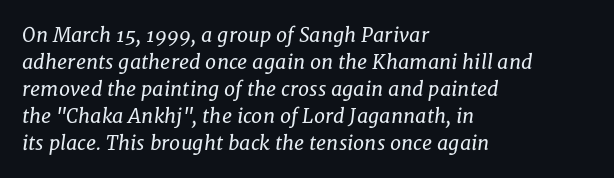
The image shows 20 px text type, italic (leaning right); set left-aligned, normal line spacing (1.35x), normal letter spacing, not underlined.
